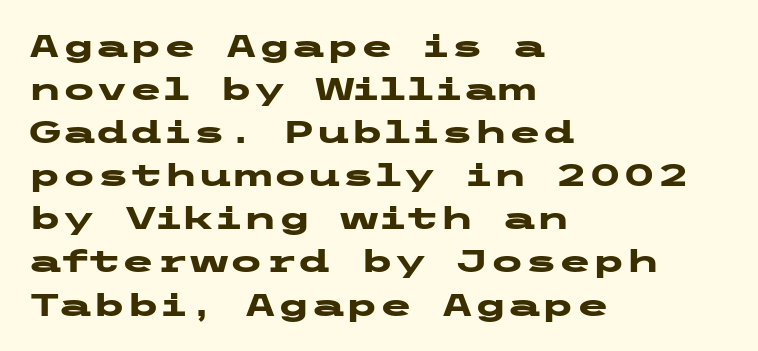
Q: Is the text bold? A: Yes.
Q: Is the text italic (slanted)? A: No, it is upright.
Q: Is the typeface a serif or a sans-serif typeface? A: Sans-serif.
Q: Is the text underlined? A: No.
Q: How is the paragraph aligned? A: Left-aligned.
Q: Is the spacing between letters normal or unusually wide? A: Normal.
Q: Is the spacing between lines tight, normal or loose? A: Normal.
Q: Width (condensed, normal, or wide)? A: Wide.
Q: Stroke contrast? A: Low.
Q: x-height? A: Medium.
